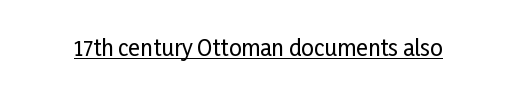
Q: Is the text italic (slanted)? A: No, it is upright.
Q: Is the text underlined? A: Yes.
Q: Is the spacing between letters normal or unusually wide? A: Normal.
